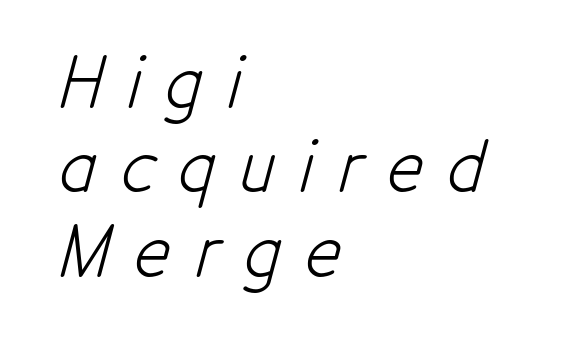
The image shows 68 px light, condensed sans-serif type; set left-aligned, line spacing 1.24x, unusually wide letter spacing (+0.36 em), not underlined; low stroke contrast and a medium x-height.
